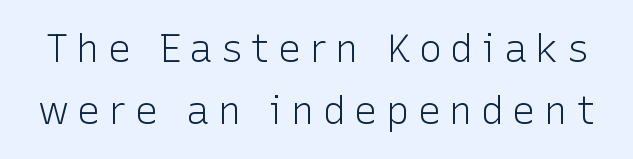
Q: Is the text bold? A: No.
Q: Is the text italic (slanted)? A: No, it is upright.
Q: Is the typeface a serif or a sans-serif typeface? A: Sans-serif.
Q: Is the text underlined? A: No.
Q: Is the spacing between letters normal or unusually wide? A: Unusually wide.
Q: Is the spacing between lines tight, normal or loose? A: Normal.
Q: Width (condensed, normal, or wide)? A: Normal.
Q: Stroke contrast? A: Low.
Q: x-height? A: Medium.
Q: Monospaced? A: No.
